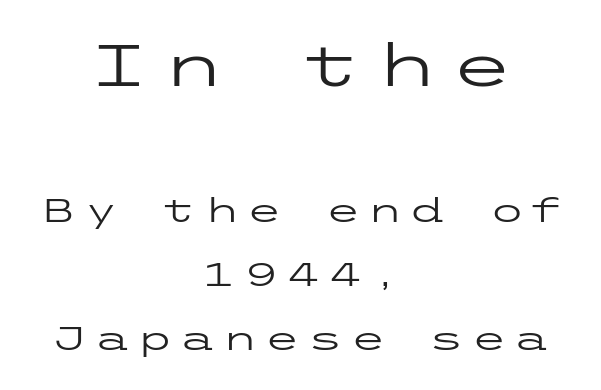
Q: Is the text bold? A: No.
Q: Is the text italic (slanted)? A: No, it is upright.
Q: Is the typeface a serif or a sans-serif typeface? A: Sans-serif.
Q: Is the text underlined? A: No.
Q: How is the paragraph aligned? A: Centered.
Q: Is the spacing between lines tight, normal or loose? A: Loose.
Q: Which block of text is set in a larger size, the first (top) or the second (bottom)? A: The first (top) one.
Q: Width (condensed, normal, or wide)? A: Wide.
Q: Stroke contrast? A: Low.
Q: x-height? A: Medium.
